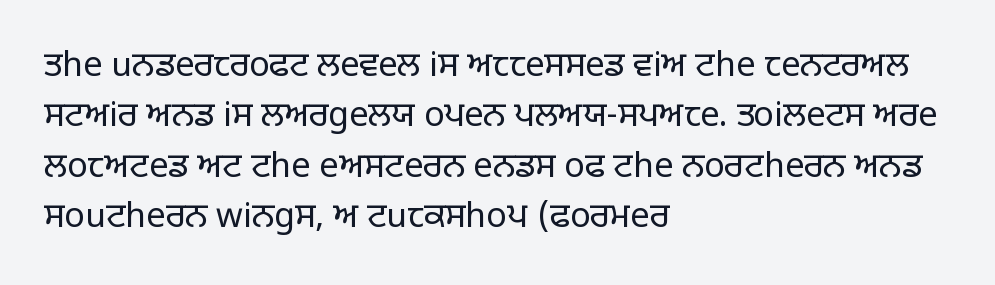
{"serif": "no", "italic": "no", "bold": "no", "weight": "light", "width": "normal", "stroke_contrast": "low", "x_height": "large", "monospaced": "no", "underline": "no", "align": "left", "line_spacing": "normal", "line_spacing_ratio": 1.48, "letter_spacing": "normal", "letter_spacing_em": 0.0, "glyph_px": 34}
